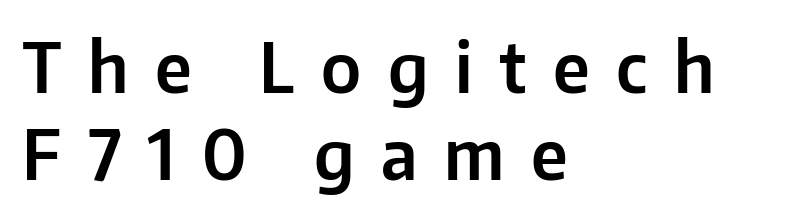
The image shows 68 px sans-serif type, upright; set left-aligned, normal line spacing (1.28x), unusually wide letter spacing (+0.39 em), not underlined; low stroke contrast and a medium x-height.
